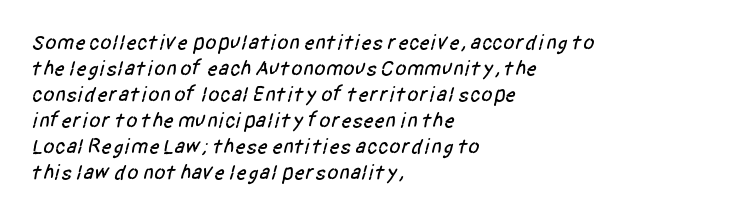
The image shows 21 px text type; set left-aligned, line spacing 1.24x, normal letter spacing, not underlined.
